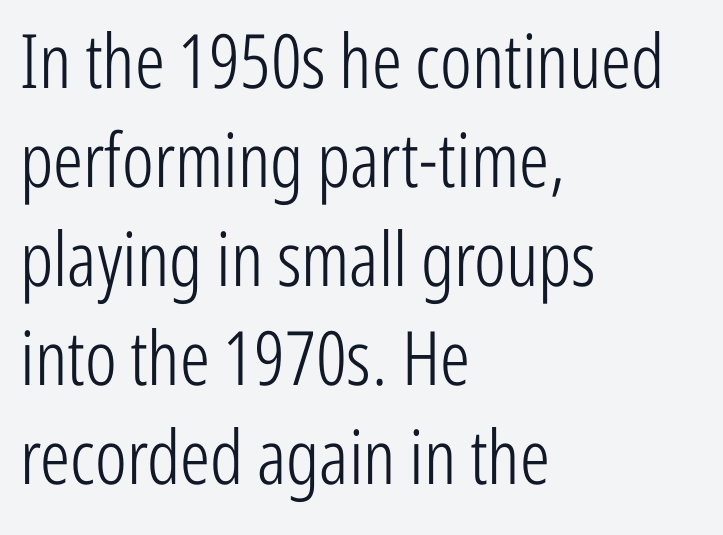
{"serif": "no", "italic": "no", "bold": "no", "weight": "light", "width": "condensed", "stroke_contrast": "low", "x_height": "medium", "monospaced": "no", "underline": "no", "align": "left", "line_spacing": "normal", "line_spacing_ratio": 1.32, "letter_spacing": "normal", "letter_spacing_em": 0.0, "glyph_px": 75}
